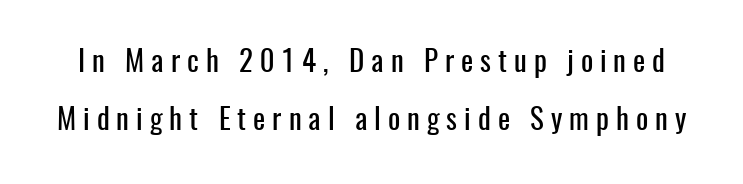
{"serif": "no", "italic": "no", "width": "condensed", "stroke_contrast": "low", "x_height": "medium", "monospaced": "no", "underline": "no", "line_spacing": "loose", "line_spacing_ratio": 1.99, "letter_spacing": "wide", "letter_spacing_em": 0.24, "glyph_px": 29}
